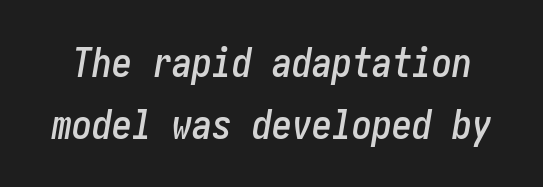
The image shows 40 px condensed type, italic (leaning right); set normal line spacing (1.55x), normal letter spacing, not underlined; low stroke contrast and a medium x-height.
